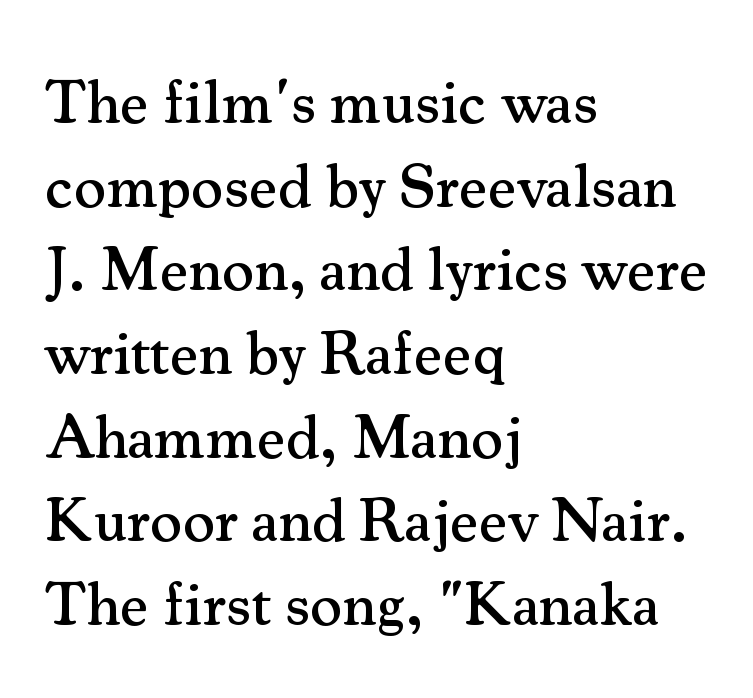
Layout note: lines flush left. The specimen reads as upright at a glance. Tracking here is standard; glyphs follow each other at the usual distance. Each row of text sits above clean, open space.
